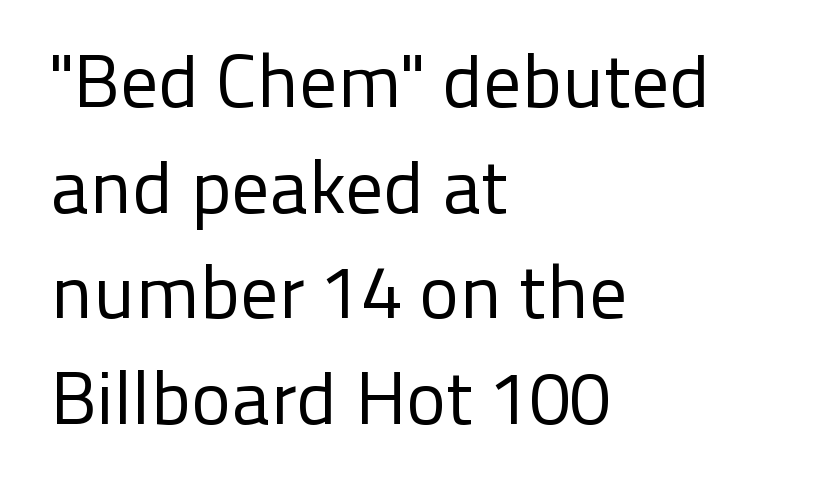
The image shows 75 px regular-weight sans-serif type, upright; set left-aligned, normal line spacing (1.41x), normal letter spacing, not underlined; low stroke contrast and a medium x-height.
